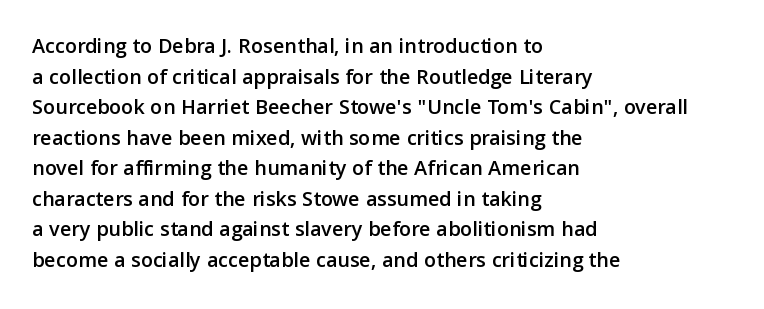
Q: Is the text italic (slanted)? A: No, it is upright.
Q: Is the text underlined? A: No.
Q: How is the paragraph aligned? A: Left-aligned.
Q: Is the spacing between letters normal or unusually wide? A: Normal.
Q: Is the spacing between lines tight, normal or loose? A: Normal.
